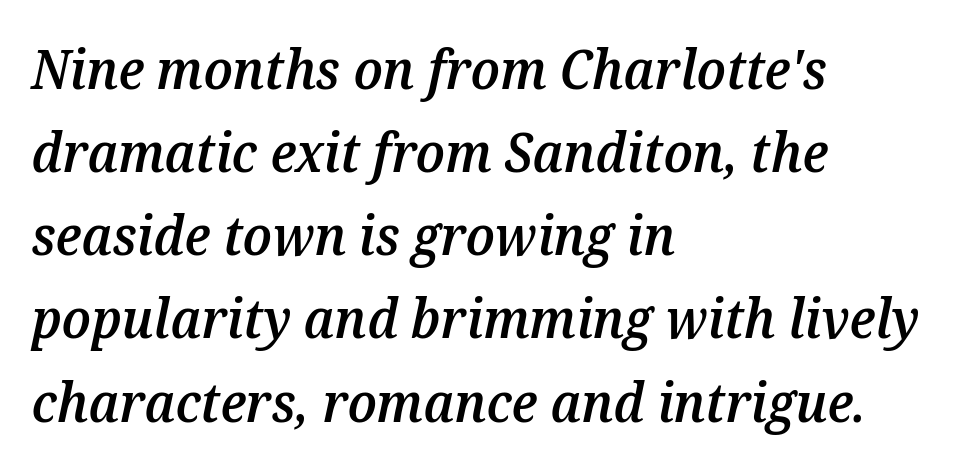
Honestly, the row spacing looks completely unremarkable. The passage shown has conventional tracking throughout. Check under the words: just untouched page. Stroke thickness is moderately raised; the sample reads as semibold.
